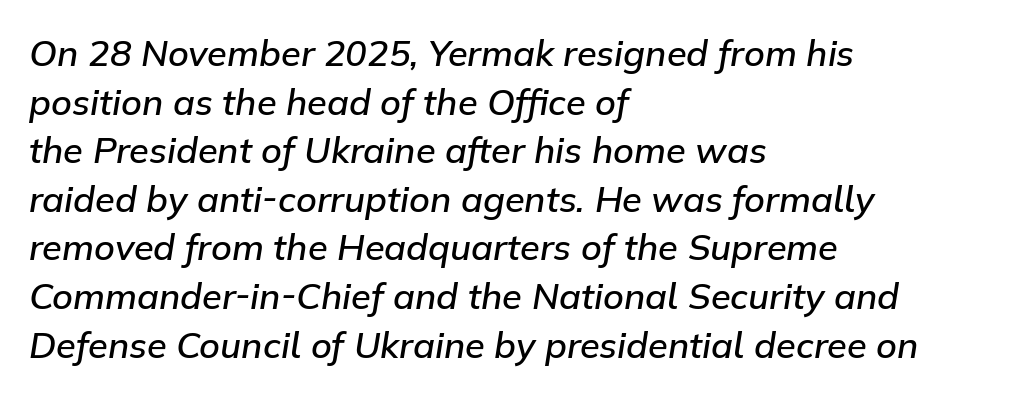
The image shows 36 px semibold type, italic (leaning right); set left-aligned, normal line spacing (1.35x), normal letter spacing, not underlined; low stroke contrast and a medium x-height.
